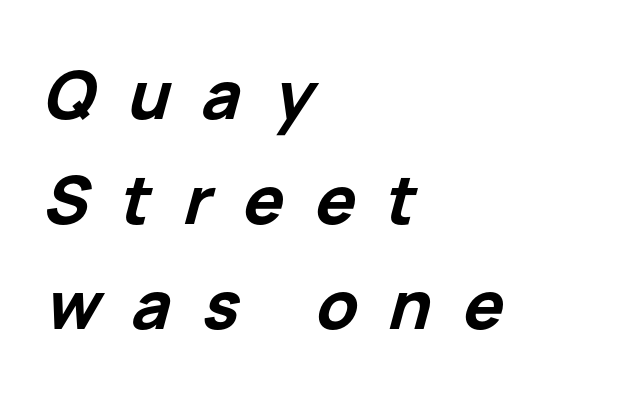
{"italic": "yes", "lean": "right", "slant_degrees": 15, "bold": "yes", "weight": "bold", "width": "normal", "stroke_contrast": "low", "x_height": "medium", "monospaced": "no", "underline": "no", "align": "left", "line_spacing": "normal", "line_spacing_ratio": 1.57, "letter_spacing": "wide", "letter_spacing_em": 0.47, "glyph_px": 67}
